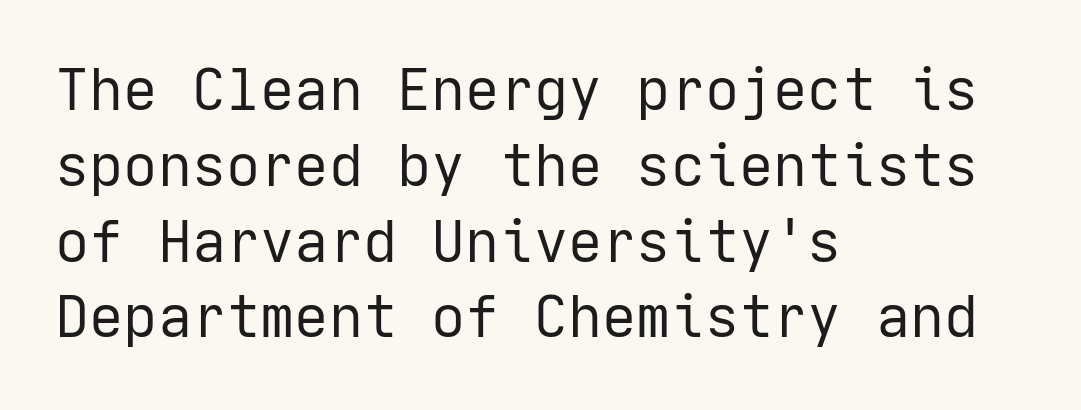
The image shows 57 px regular-weight sans-serif type, upright; set left-aligned, normal line spacing (1.33x), normal letter spacing, not underlined; low stroke contrast and a medium x-height.
